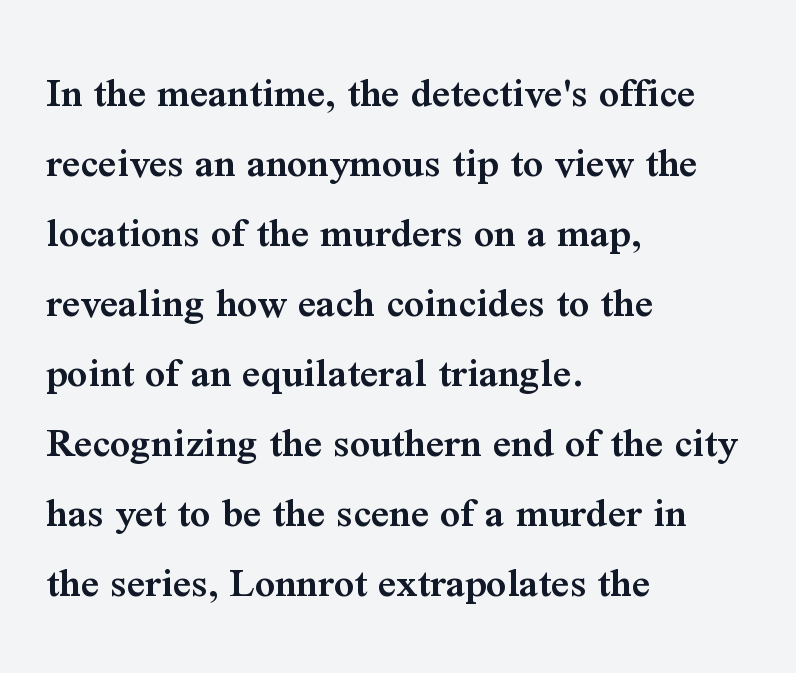
A bit beefed up — I'd call it semibold rather than bold. Caption: standard tracking, unaltered. This rendering employs a face with finishing strokes, i.e., a serif. Caption: multi-line text, flush left, ragged right. Posture: upright roman.
